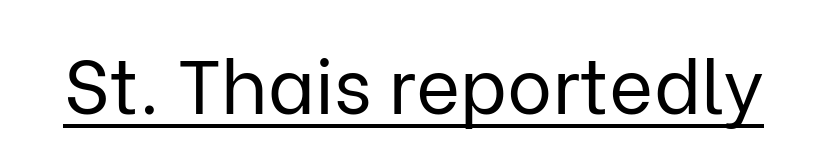
Q: Is the text bold? A: No.
Q: Is the text italic (slanted)? A: No, it is upright.
Q: Is the typeface a serif or a sans-serif typeface? A: Sans-serif.
Q: Is the text underlined? A: Yes.
Q: Is the spacing between letters normal or unusually wide? A: Normal.
Q: Width (condensed, normal, or wide)? A: Normal.
Q: Stroke contrast? A: Low.
Q: x-height? A: Medium.
Q: Monospaced? A: No.
